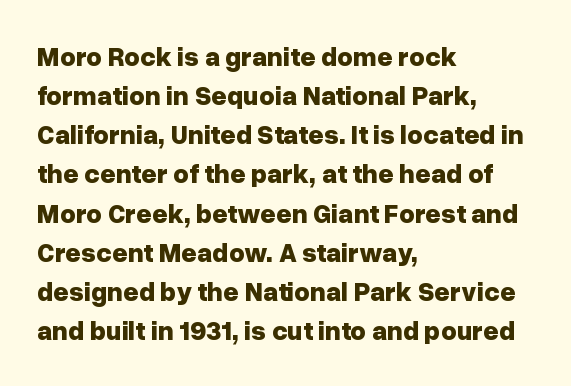
{"italic": "no", "bold": "yes", "underline": "no", "align": "left", "line_spacing": "normal", "line_spacing_ratio": 1.45, "letter_spacing": "normal", "letter_spacing_em": 0.0, "glyph_px": 27}
